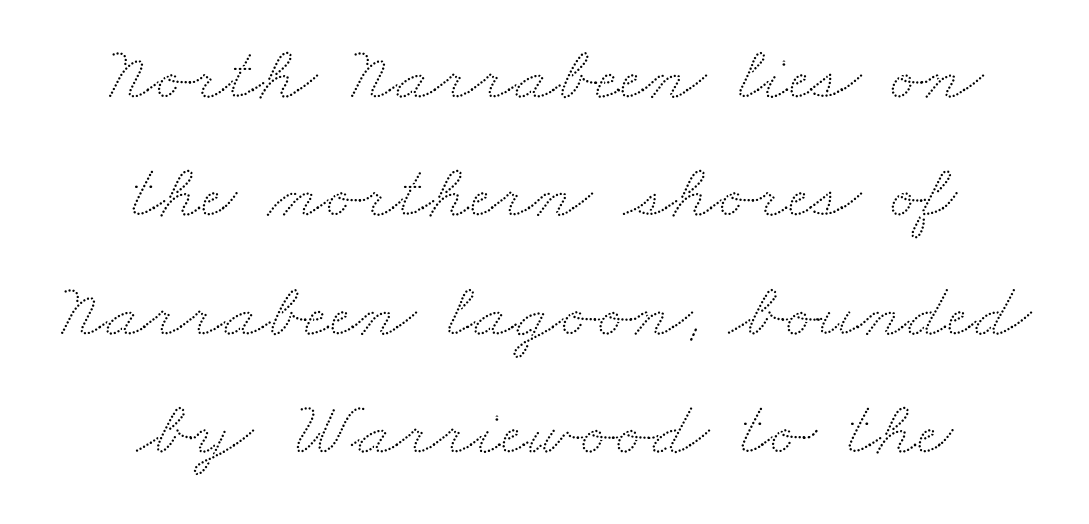
Q: Is the text underlined? A: No.
Q: How is the paragraph aligned? A: Centered.
Q: Is the spacing between letters normal or unusually wide? A: Normal.
Q: Is the spacing between lines tight, normal or loose? A: Normal.
Q: Width (condensed, normal, or wide)? A: Wide.
Q: Stroke contrast? A: Low.
Q: x-height? A: Small.
Q: Monospaced? A: No.
